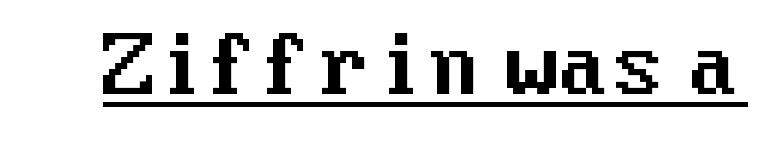
Q: Is the text italic (slanted)? A: No, it is upright.
Q: Is the typeface a serif or a sans-serif typeface? A: Sans-serif.
Q: Is the text underlined? A: Yes.
Q: Is the spacing between letters normal or unusually wide? A: Normal.
Q: Width (condensed, normal, or wide)? A: Normal.
Q: Stroke contrast? A: Medium.
Q: x-height? A: Medium.
